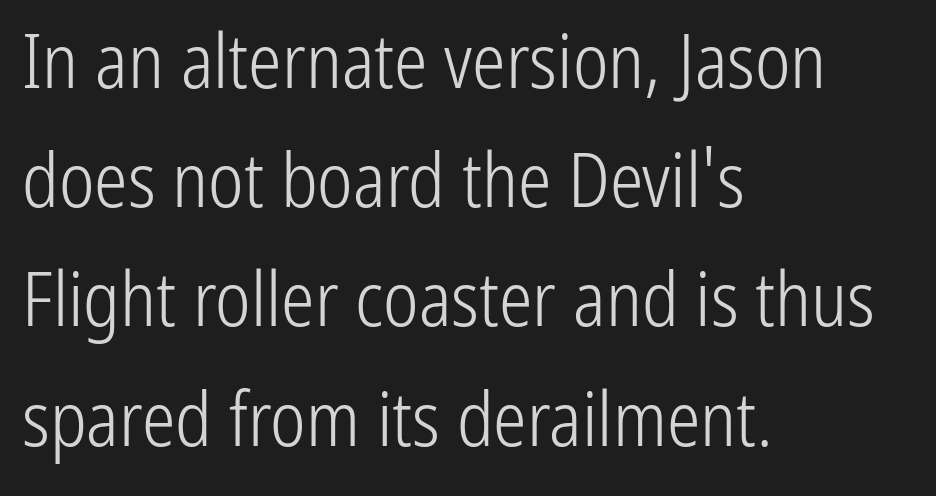
The image shows 75 px light, condensed sans-serif type, upright; set left-aligned, normal line spacing (1.59x), normal letter spacing, not underlined; low stroke contrast and a medium x-height.
